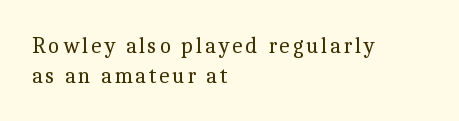
Q: Is the text bold? A: No.
Q: Is the text italic (slanted)? A: No, it is upright.
Q: Is the text underlined? A: No.
Q: How is the paragraph aligned? A: Left-aligned.
Q: Is the spacing between lines tight, normal or loose? A: Normal.
